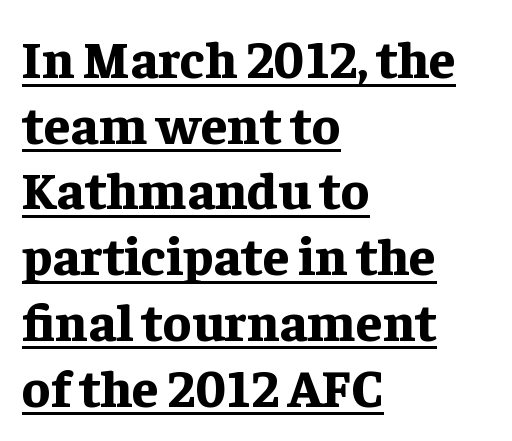
{"serif": "yes", "italic": "no", "bold": "yes", "weight": "bold", "width": "normal", "stroke_contrast": "low", "x_height": "medium", "monospaced": "no", "underline": "yes", "align": "left", "line_spacing_ratio": 1.24, "letter_spacing": "normal", "letter_spacing_em": 0.0, "glyph_px": 53}
